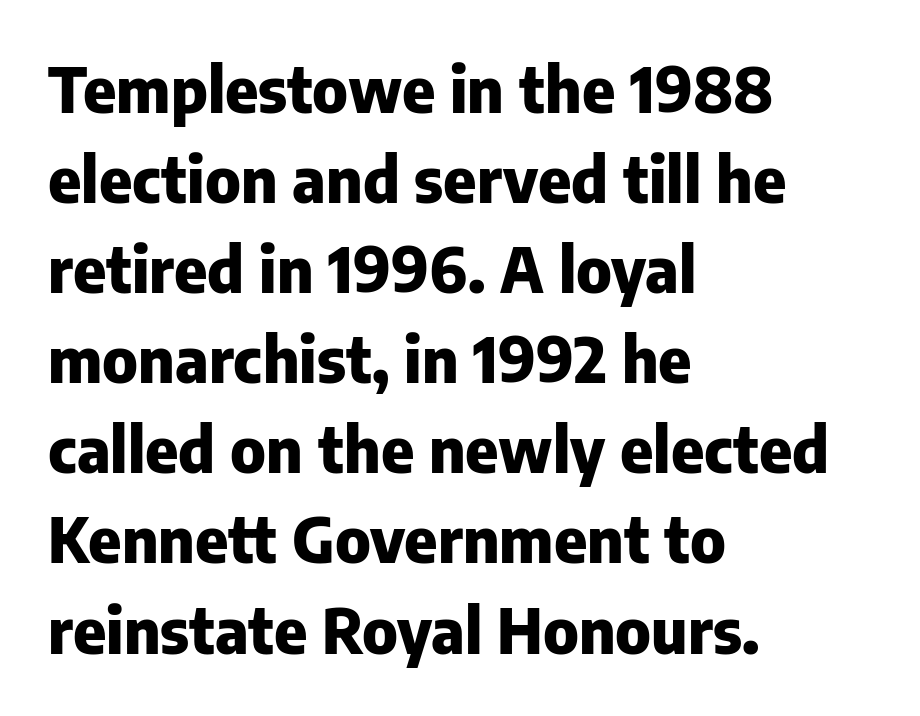
The compositor pushed each line to the left boundary. The baseline area is clear. Examine the stroke ends and you'll find no serifs. Ordinary non-slanted type is in use. Leading matches the norm, producing a regular column.
